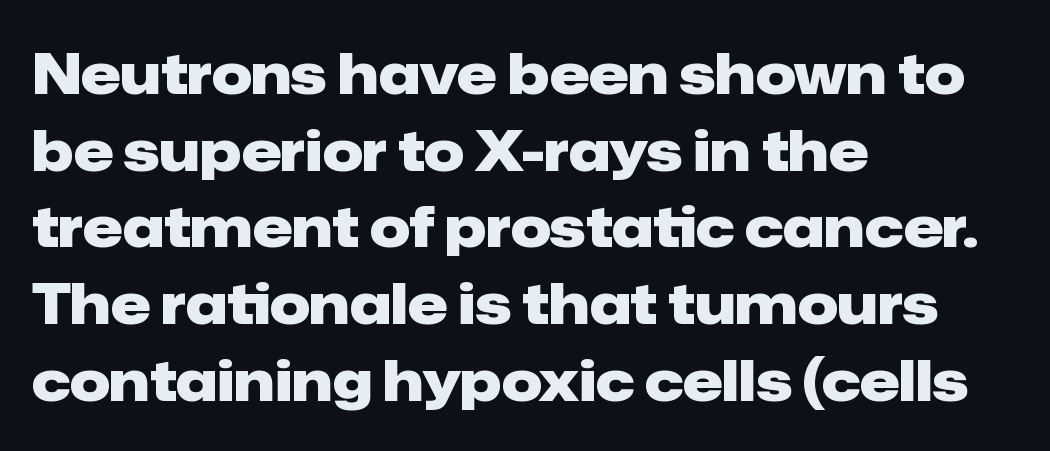
Q: Is the text bold? A: Yes.
Q: Is the text italic (slanted)? A: No, it is upright.
Q: Is the typeface a serif or a sans-serif typeface? A: Sans-serif.
Q: Is the text underlined? A: No.
Q: How is the paragraph aligned? A: Left-aligned.
Q: Is the spacing between letters normal or unusually wide? A: Normal.
Q: Is the spacing between lines tight, normal or loose? A: Normal.
Q: Width (condensed, normal, or wide)? A: Normal.
Q: Stroke contrast? A: Low.
Q: x-height? A: Medium.
Q: Monospaced? A: No.
